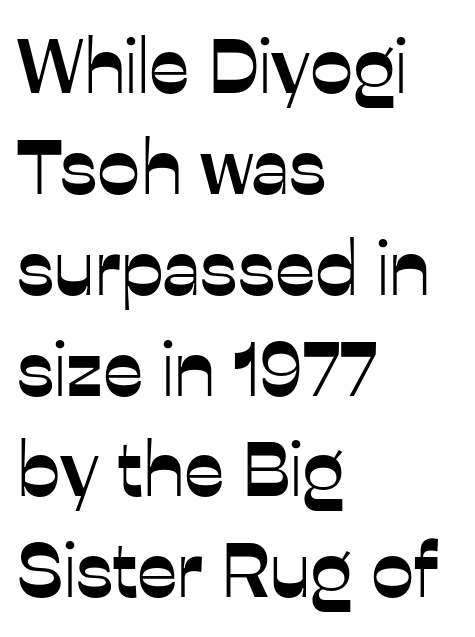
Type style note: lacks serifs. The rendering uses natural spacing where letterforms have individual widths. Each word holds together tightly as a unit, with standard inter-letter gaps. The foot of each line stays bare and open. Unlike italic type, these characters show no tilt at all.
